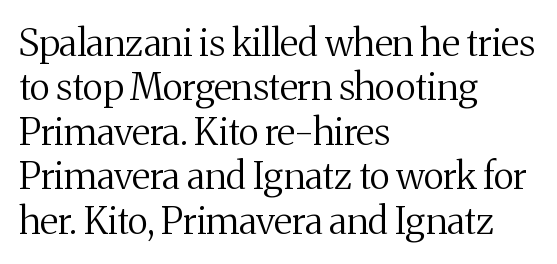
{"serif": "yes", "italic": "no", "bold": "no", "weight": "regular", "width": "normal", "stroke_contrast": "medium", "x_height": "medium", "monospaced": "no", "underline": "no", "align": "left", "line_spacing_ratio": 1.2, "letter_spacing": "normal", "letter_spacing_em": 0.0, "glyph_px": 37}
